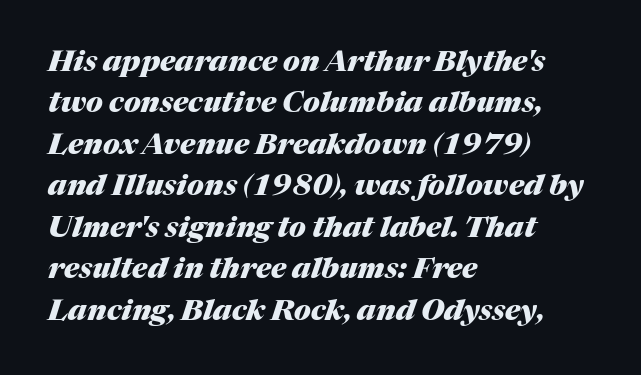
Q: Is the text bold? A: Yes.
Q: Is the text italic (slanted)? A: Yes, it leans right by about 17 degrees.
Q: Is the text underlined? A: No.
Q: How is the paragraph aligned? A: Left-aligned.
Q: Is the spacing between letters normal or unusually wide? A: Normal.
Q: Is the spacing between lines tight, normal or loose? A: Normal.
Q: Width (condensed, normal, or wide)? A: Normal.
Q: Stroke contrast? A: Medium.
Q: x-height? A: Medium.
Q: Monospaced? A: No.
